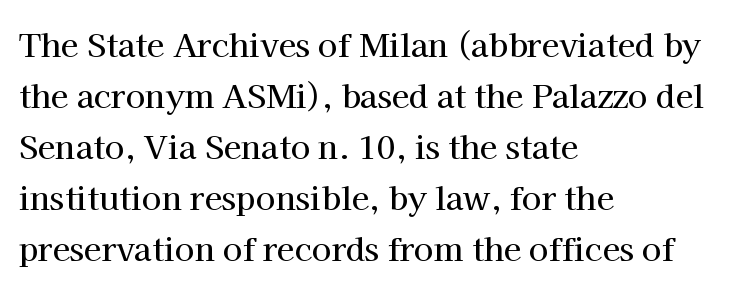
{"serif": "yes", "italic": "no", "width": "normal", "stroke_contrast": "high", "x_height": "medium", "monospaced": "no", "underline": "no", "align": "left", "line_spacing": "normal", "line_spacing_ratio": 1.59, "letter_spacing": "normal", "letter_spacing_em": 0.0, "glyph_px": 32}
